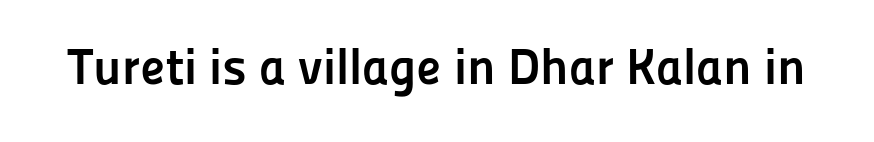
Q: Is the text bold? A: Yes.
Q: Is the text italic (slanted)? A: No, it is upright.
Q: Is the typeface a serif or a sans-serif typeface? A: Sans-serif.
Q: Is the text underlined? A: No.
Q: Is the spacing between letters normal or unusually wide? A: Normal.
Q: Width (condensed, normal, or wide)? A: Normal.
Q: Stroke contrast? A: Low.
Q: x-height? A: Medium.
Q: Monospaced? A: No.
